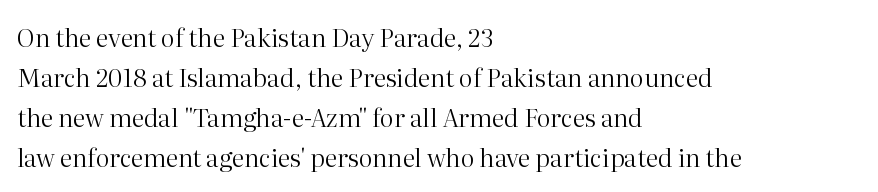
The image shows 25 px text type, upright; set left-aligned, normal line spacing (1.6x), normal letter spacing, not underlined.
